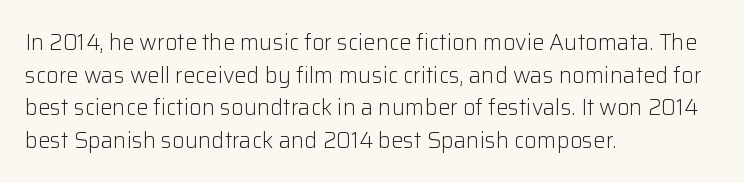
Rows of type keep a routine distance in the vertical direction. The space beneath each line is pristine and unruled. Which margin do the lines hug? The left one — the right edge is uneven. The letterforms sit shoulder to shoulder at normal distance.
